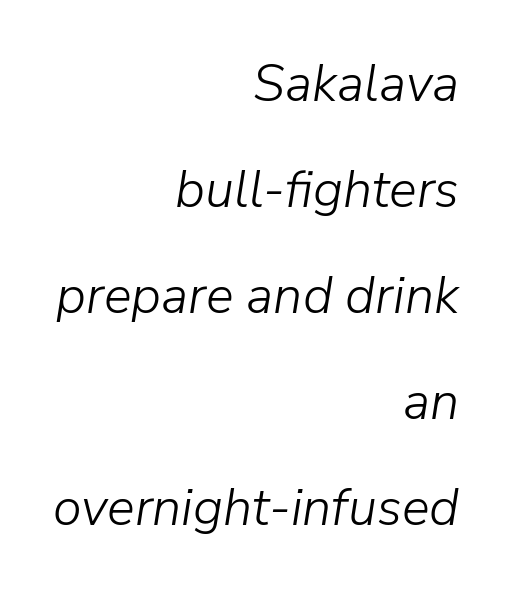
The space beneath each line is pristine and unruled. The lines in this sample share a right terminus and differ only in where they begin. The letters advance in unequal steps, a hallmark of proportional type. Default kerning and tracking; the words read as compact shapes. Baseline-to-baseline distance is far greater than the letter height. Weight: in the light-to-regular range.
